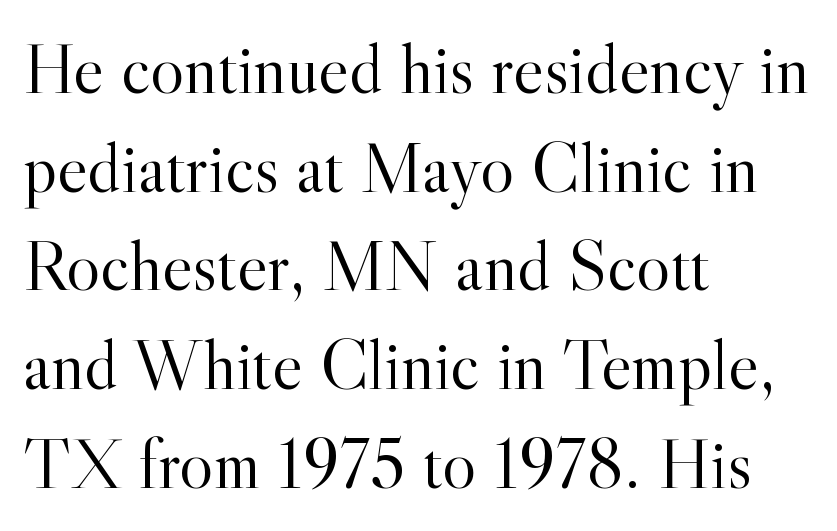
The image shows 72 px light serif type, upright; set left-aligned, normal line spacing (1.37x), normal letter spacing, not underlined; a small x-height.
